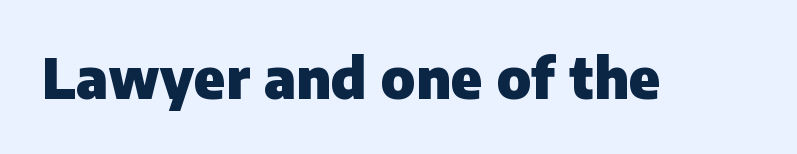
Q: Is the text bold? A: Yes.
Q: Is the text italic (slanted)? A: No, it is upright.
Q: Is the typeface a serif or a sans-serif typeface? A: Sans-serif.
Q: Is the text underlined? A: No.
Q: Is the spacing between letters normal or unusually wide? A: Normal.
Q: Width (condensed, normal, or wide)? A: Normal.
Q: Stroke contrast? A: Low.
Q: x-height? A: Medium.
Q: Monospaced? A: No.
